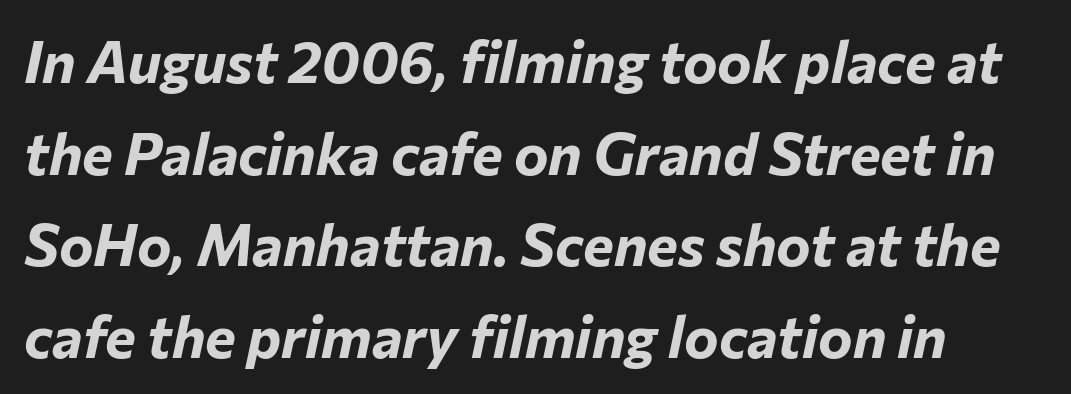
Only glyphs here, with clear space below each row. Proportional: the letters do not fall into vertical columns. The text carries the slant typical of an italic or oblique font. Notice how thick the strokes are: this is what a full bold looks like. How would I describe the line gaps? Plain and ordinary. Look at the tracking — it's just the regular setting, nothing added.
